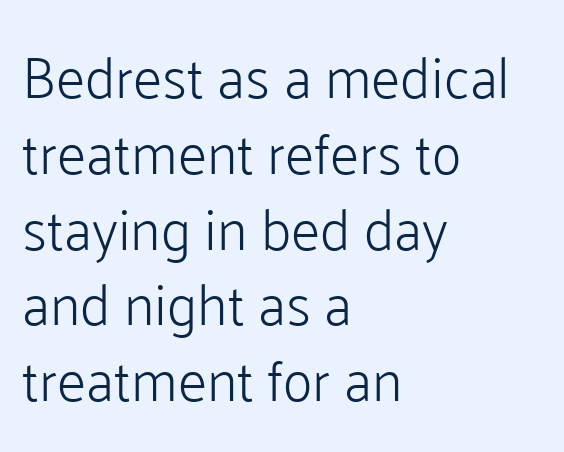
Is this a heavy cut? Hardly; it is regular or lighter. Check the space under the baseline: it is left empty. This sample has the flowing, uneven cadence of proportional lettering. Reading down the column, the eye jumps a familiar distance to each next line. In CSS terms this would be text-align: left. Designer's note — italics off, roman on.
